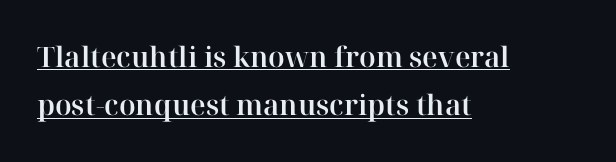
{"serif": "yes", "italic": "no", "width": "normal", "stroke_contrast": "high", "x_height": "medium", "monospaced": "no", "underline": "yes", "align": "left", "line_spacing_ratio": 1.72, "letter_spacing": "normal", "letter_spacing_em": 0.0, "glyph_px": 28}
